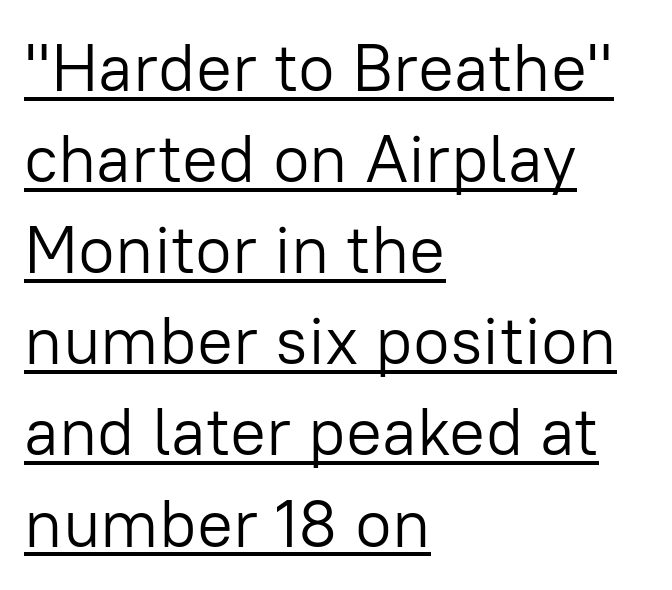
The image shows 67 px light sans-serif type, upright; set left-aligned, normal line spacing (1.36x), normal letter spacing, underlined; low stroke contrast and a medium x-height.
